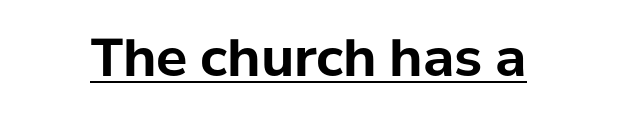
Q: Is the text bold? A: Yes.
Q: Is the text italic (slanted)? A: No, it is upright.
Q: Is the typeface a serif or a sans-serif typeface? A: Sans-serif.
Q: Is the text underlined? A: Yes.
Q: Is the spacing between letters normal or unusually wide? A: Normal.
Q: Width (condensed, normal, or wide)? A: Normal.
Q: Stroke contrast? A: Low.
Q: x-height? A: Medium.
Q: Monospaced? A: No.
